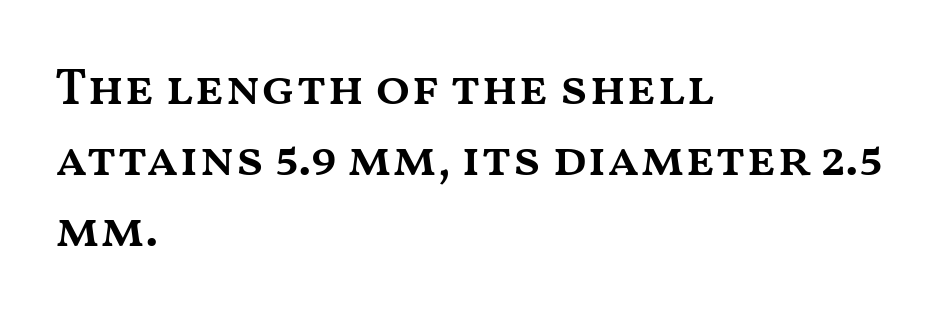
Q: Is the text bold? A: Semi-bold.
Q: Is the text italic (slanted)? A: No, it is upright.
Q: Is the text underlined? A: No.
Q: How is the paragraph aligned? A: Left-aligned.
Q: Is the spacing between letters normal or unusually wide? A: Normal.
Q: Is the spacing between lines tight, normal or loose? A: Normal.
Q: Width (condensed, normal, or wide)? A: Wide.
Q: Stroke contrast? A: Medium.
Q: x-height? A: Medium.
Q: Monospaced? A: No.
